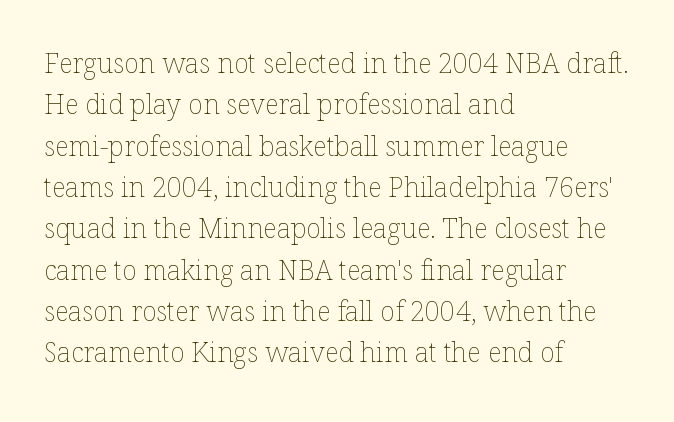
Q: Is the text bold? A: No.
Q: Is the text italic (slanted)? A: No, it is upright.
Q: Is the text underlined? A: No.
Q: How is the paragraph aligned? A: Left-aligned.
Q: Is the spacing between letters normal or unusually wide? A: Normal.
Q: Is the spacing between lines tight, normal or loose? A: Normal.
